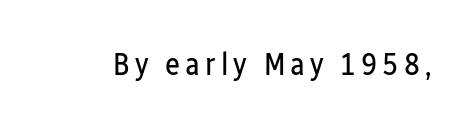
The glyphs are unaccompanied by any horizontal stroke below them. Nothing heavy about these letters — not bold at all. Here the designer chose a conventional face with non-uniform glyph widths. This sample uses an upright cut, with every glyph sitting square on the baseline. Nope, no serifs anywhere on these letters.
